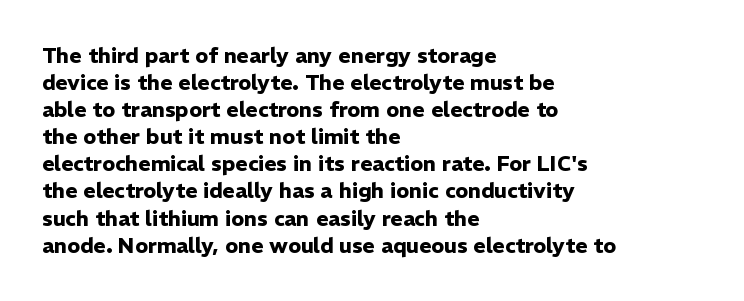
The space directly below the letters is spotless. In terms of leading, this rendering sits right in the middle. Notice how the stems are strictly vertical — no italics here. Honestly, the letter spacing is just normal — you wouldn't notice it. Typesetter's note: full bold, strokes at maximum text heaviness.
